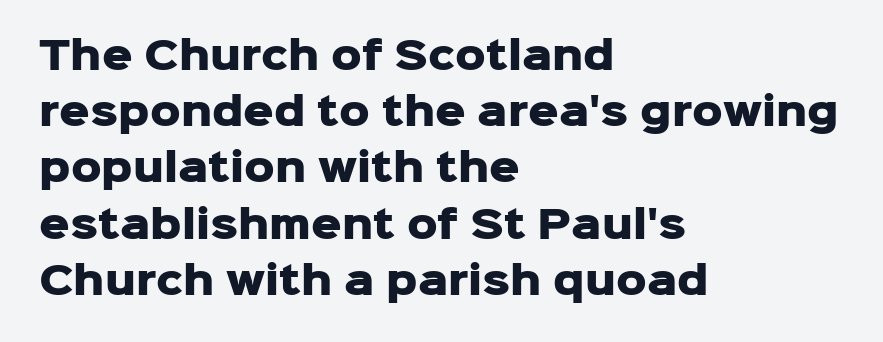
Interline gaps are of average width in this sample. All the whitespace from short lines collects on the right. Weight: bold. Varying glyph widths throughout — classic text-font behaviour. Each word holds together tightly as a unit, with standard inter-letter gaps. The space directly below the letters is spotless.
